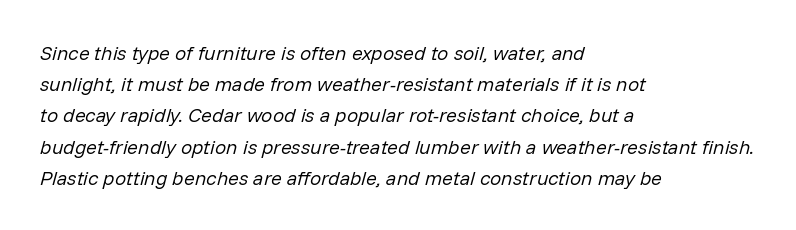
Q: Is the text bold? A: No.
Q: Is the text italic (slanted)? A: Yes, it leans right by about 14 degrees.
Q: Is the text underlined? A: No.
Q: How is the paragraph aligned? A: Left-aligned.
Q: Is the spacing between letters normal or unusually wide? A: Normal.
Q: Is the spacing between lines tight, normal or loose? A: Normal.
